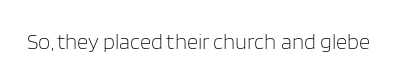
Q: Is the text bold? A: No.
Q: Is the text italic (slanted)? A: No, it is upright.
Q: Is the text underlined? A: No.
Q: Is the spacing between letters normal or unusually wide? A: Normal.
